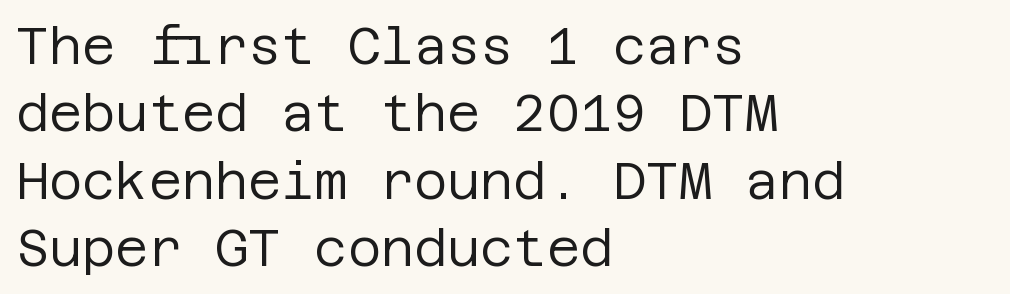
The string is rendered with underlining switched off. Left-aligned paragraph, ragged on the right. What kind of face is this? One without serifs — a sans. A typesetter would call this zero additional tracking.
